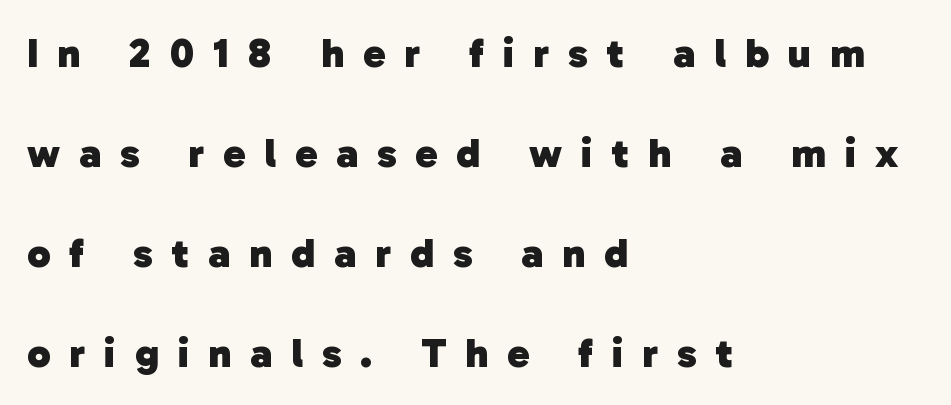
Q: Is the text bold? A: Yes.
Q: Is the typeface a serif or a sans-serif typeface? A: Sans-serif.
Q: Is the text underlined? A: No.
Q: How is the paragraph aligned? A: Left-aligned.
Q: Is the spacing between letters normal or unusually wide? A: Unusually wide.
Q: Is the spacing between lines tight, normal or loose? A: Loose.
Q: Width (condensed, normal, or wide)? A: Normal.
Q: Stroke contrast? A: Low.
Q: x-height? A: Medium.
Q: Monospaced? A: No.
